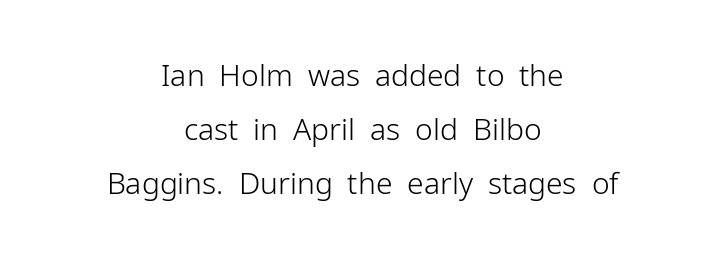
The weight tops out at a normal text grade. I'd call this a sans setting — the letters go barefoot. A typesetter would call this proportional, since set widths differ per character. This sample is center-justified, so both line endings float freely. This sample uses plain, unmodified letter spacing. The baseline area is clear.
